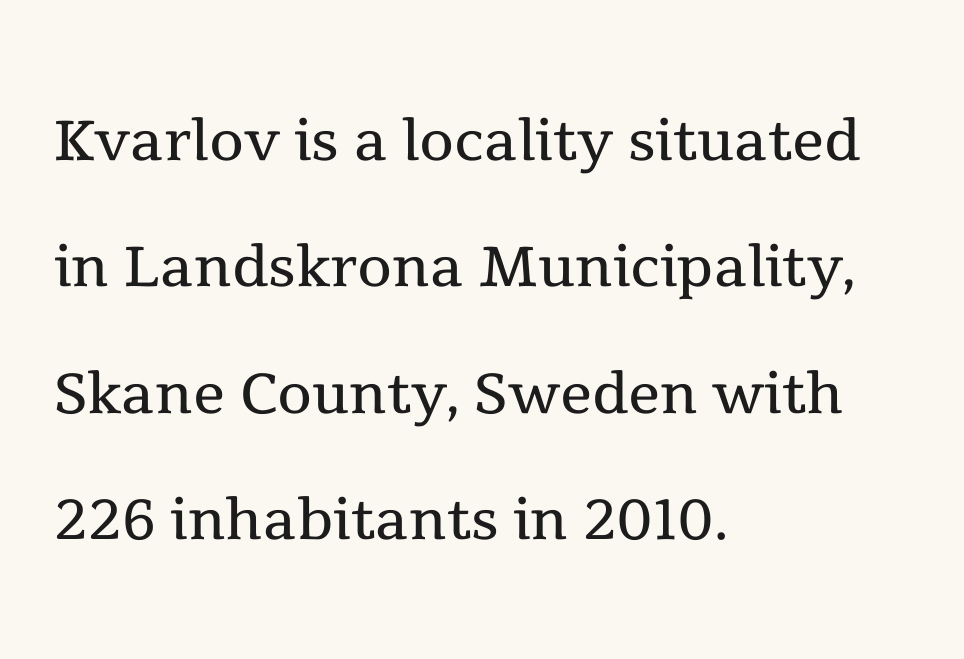
{"serif": "yes", "italic": "no", "bold": "no", "weight": "regular", "width": "normal", "x_height": "medium", "monospaced": "no", "underline": "no", "align": "left", "line_spacing": "normal", "line_spacing_ratio": 1.58, "letter_spacing": "normal", "letter_spacing_em": 0.0, "glyph_px": 80}
